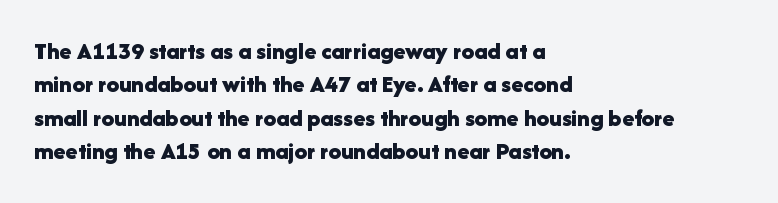
Notice how the passage keeps a crisp vertical edge on the left only. Ordinary non-slanted type is in use. This sample uses plain, unmodified letter spacing. Strong, thick strokes mark this as bold type. Normally led — the rows are evenly, conventionally spaced.
